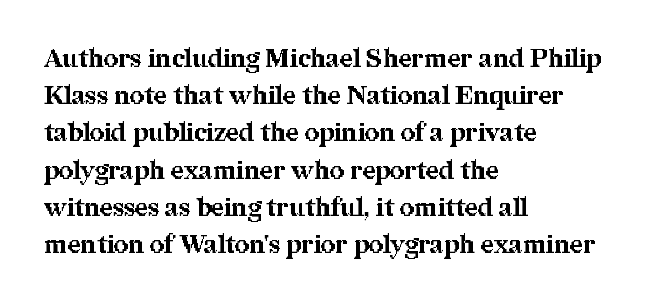
{"italic": "no", "bold": "yes", "underline": "no", "align": "left", "line_spacing": "normal", "line_spacing_ratio": 1.49, "letter_spacing": "normal", "letter_spacing_em": 0.0, "glyph_px": 25}
